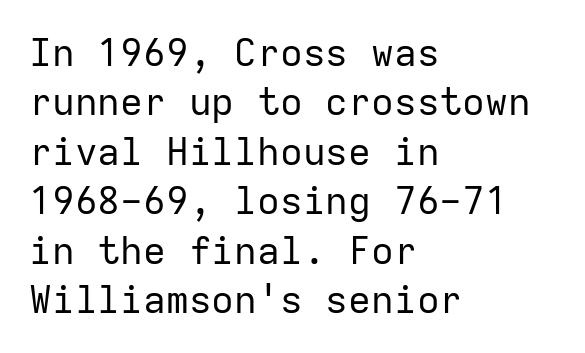
Every character sits straight up, as roman type does. The lines sit at an ordinary, default distance from one another. There is no visible air inserted between adjacent glyphs. You can tell from the bare stems that sans-serif type was used. Honestly, there is no underline to notice here at all. Nothing heavy about these letters — not bold at all.
